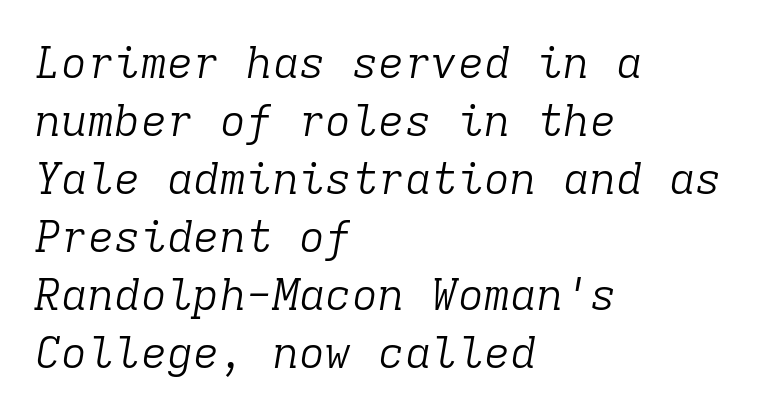
The image shows 44 px light serif type, italic (leaning right), monospaced; set left-aligned, normal line spacing (1.32x), normal letter spacing, not underlined; low stroke contrast and a medium x-height.
